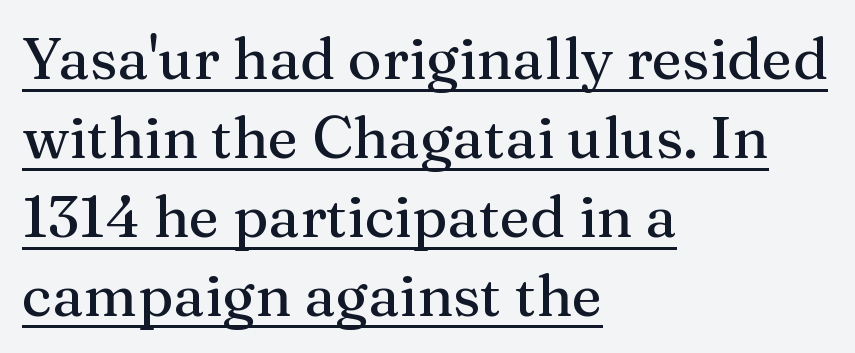
Regular leading. These lines are rendered in a variable-pitch font. Line starts are locked; line ends wander. Font category for this specimen: serif. It's the straight-up-and-down kind of type. Glyph-to-glyph distance matches everyday printed text.
